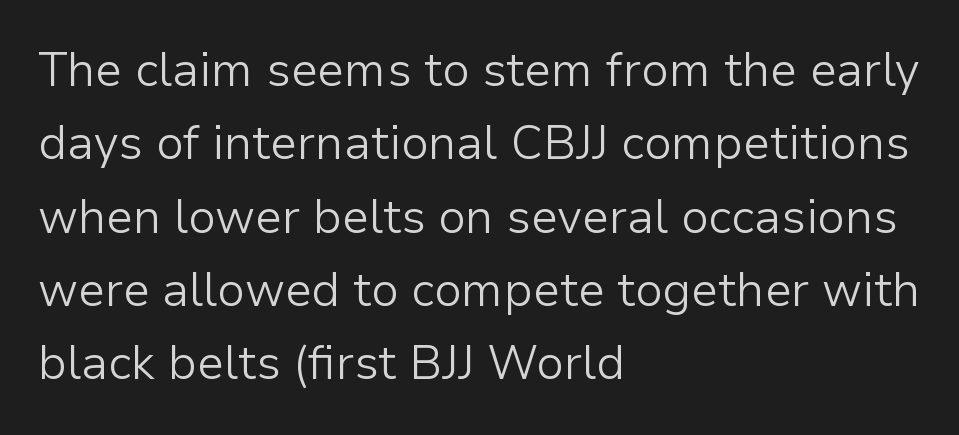
Weight: in the light-to-regular range. Leading matches the norm, producing a regular column. This rendering employs a face without finishing strokes, i.e., a sans-serif. Here the glyphs are tracked normally, forming tight word shapes. Beneath every word, the page is bare.
